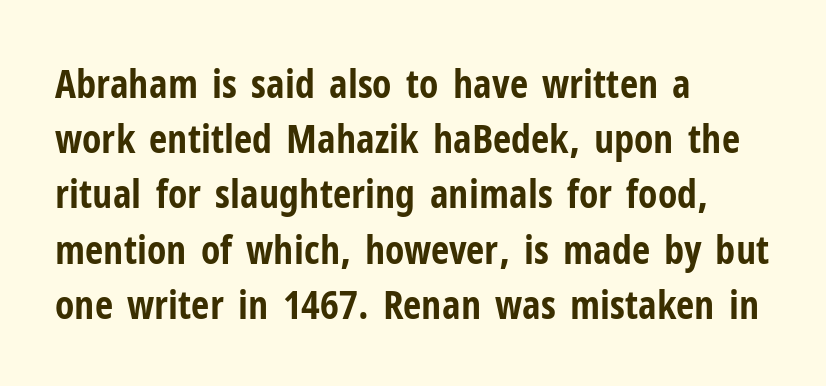
Q: Is the text bold? A: Yes.
Q: Is the text italic (slanted)? A: No, it is upright.
Q: Is the typeface a serif or a sans-serif typeface? A: Sans-serif.
Q: Is the text underlined? A: No.
Q: How is the paragraph aligned? A: Left-aligned.
Q: Is the spacing between letters normal or unusually wide? A: Normal.
Q: Is the spacing between lines tight, normal or loose? A: Normal.
Q: Width (condensed, normal, or wide)? A: Condensed.
Q: Stroke contrast? A: Low.
Q: x-height? A: Medium.
Q: Monospaced? A: No.
